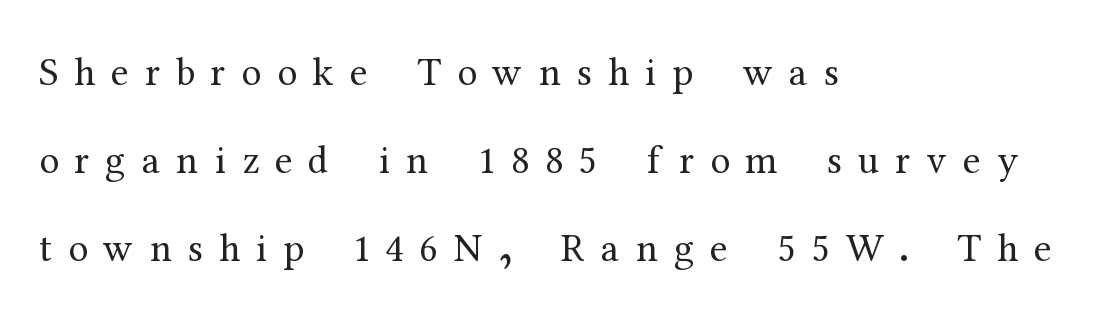
You could not count columns in this text — the font is proportionally spaced. Unlike italic type, these characters show no tilt at all. Horizontal bands of white between lines are thick stripes. Horizontal alignment here is leftward, the default for most running prose.
